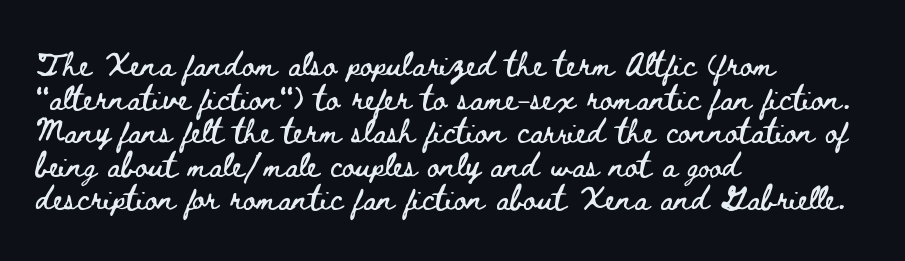
{"underline": "no", "align": "left", "line_spacing": "normal", "line_spacing_ratio": 1.4, "letter_spacing": "normal", "letter_spacing_em": 0.0, "glyph_px": 24}
